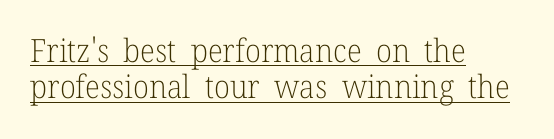
{"serif": "yes", "italic": "no", "bold": "no", "weight": "light", "width": "normal", "stroke_contrast": "low", "x_height": "medium", "monospaced": "no", "underline": "yes", "align": "left", "line_spacing": "tight", "line_spacing_ratio": 1.14, "letter_spacing": "normal", "letter_spacing_em": 0.0, "glyph_px": 32}
